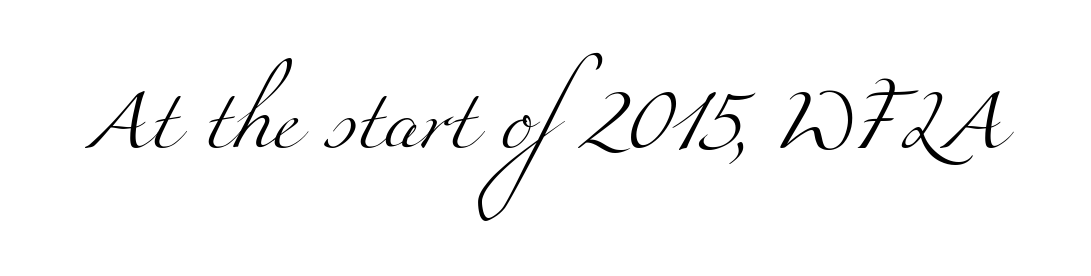
A quiet, ordinary-to-light weight characterises the typeface. This rendering leaves character spacing at its baseline value. Note the varied advance widths — an 'i' is clearly narrower than an 'm'.
